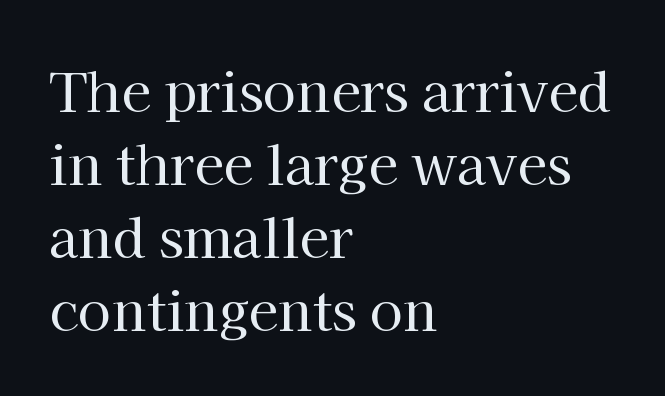
The image shows 54 px regular-weight serif type, upright; set left-aligned, normal line spacing (1.35x), normal letter spacing, not underlined; high stroke contrast and a medium x-height.
